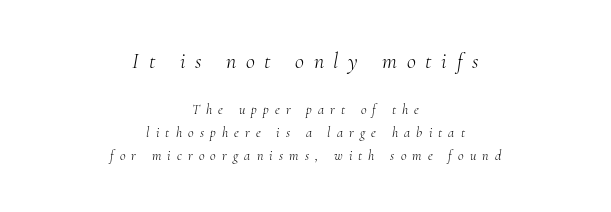
Q: Is the text bold? A: No.
Q: Is the text italic (slanted)? A: Yes, it leans right by about 10 degrees.
Q: Is the text underlined? A: No.
Q: How is the paragraph aligned? A: Centered.
Q: Is the spacing between letters normal or unusually wide? A: Unusually wide.
Q: Is the spacing between lines tight, normal or loose? A: Normal.
Q: Which block of text is set in a larger size, the first (top) or the second (bottom)? A: The first (top) one.
